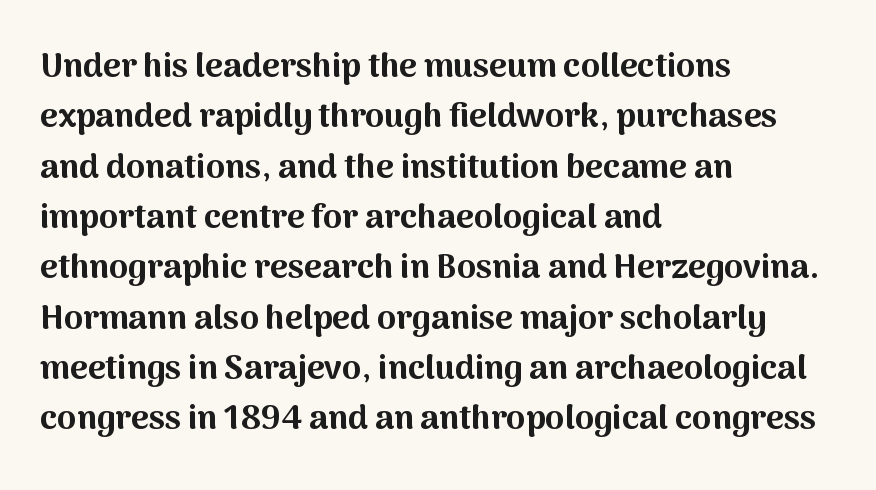
Each word holds together tightly as a unit, with standard inter-letter gaps. Letterform terminals end flat and unadorned throughout the passage. Looks like regular typesetting: each glyph gets only the width it needs. Type without underlining.
